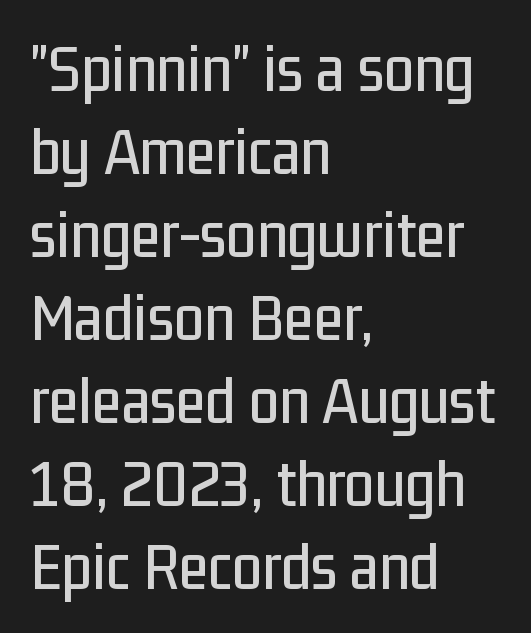
The image shows 68 px condensed sans-serif type, upright; set left-aligned, line spacing 1.22x, normal letter spacing, not underlined; low stroke contrast and a medium x-height.
